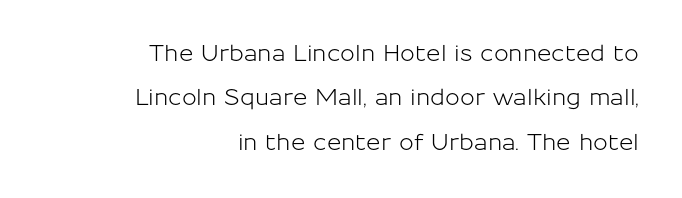
Q: Is the text italic (slanted)? A: No, it is upright.
Q: Is the text underlined? A: No.
Q: How is the paragraph aligned? A: Right-aligned.
Q: Is the spacing between letters normal or unusually wide? A: Normal.
Q: Is the spacing between lines tight, normal or loose? A: Loose.
